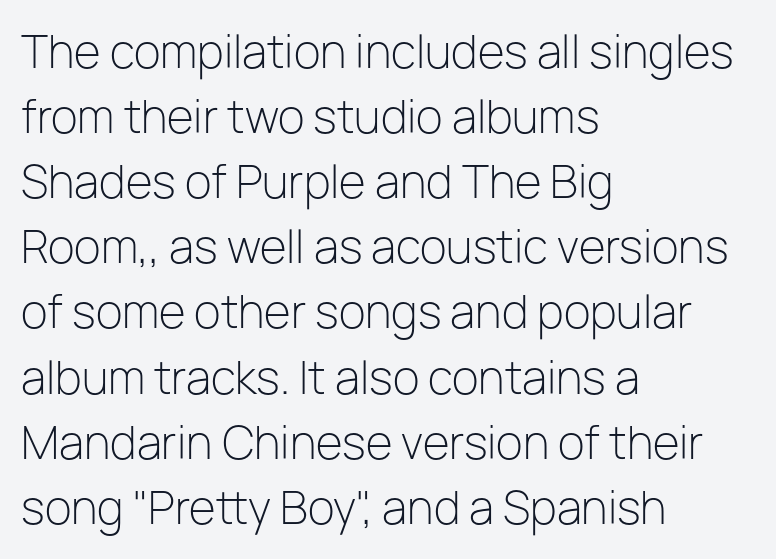
The image shows 44 px light sans-serif type, upright; set left-aligned, normal line spacing (1.48x), normal letter spacing, not underlined; low stroke contrast and a medium x-height.
